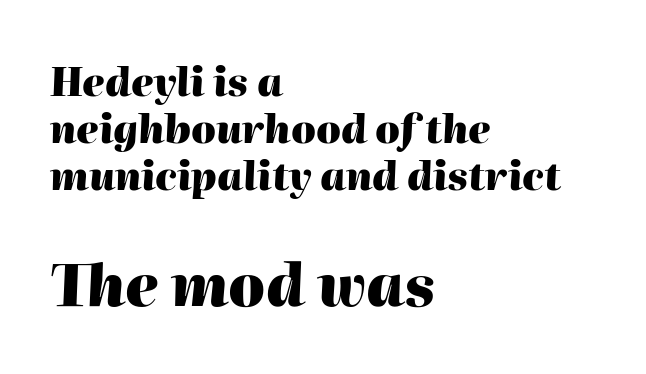
Q: Is the text bold? A: Yes.
Q: Is the text italic (slanted)? A: Yes, it leans right by about 2 degrees.
Q: Is the text underlined? A: No.
Q: How is the paragraph aligned? A: Left-aligned.
Q: Is the spacing between letters normal or unusually wide? A: Normal.
Q: Which block of text is set in a larger size, the first (top) or the second (bottom)? A: The second (bottom) one.
Q: Width (condensed, normal, or wide)? A: Normal.
Q: Stroke contrast? A: High.
Q: x-height? A: Medium.
Q: Monospaced? A: No.
